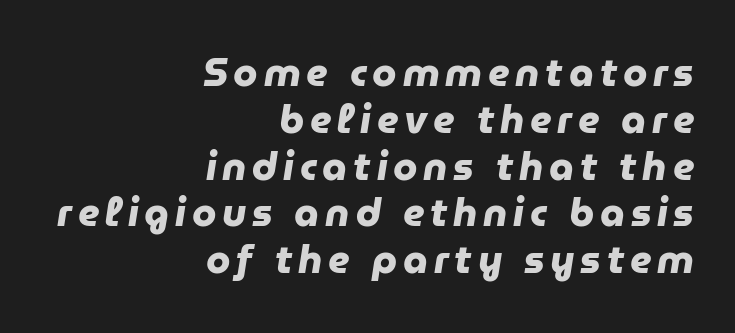
The image shows 39 px heavy sans-serif type; set right-aligned, line spacing 1.2x, not underlined; low stroke contrast and a medium x-height.
